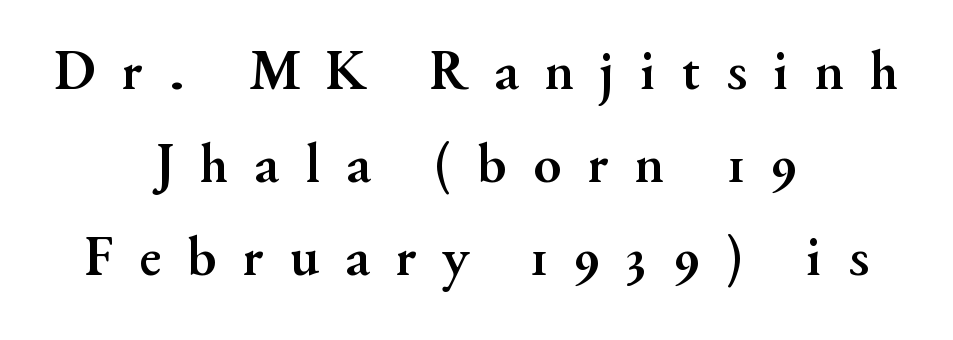
{"serif": "yes", "italic": "no", "bold": "yes", "weight": "semibold", "width": "normal", "stroke_contrast": "medium", "x_height": "small", "monospaced": "no", "underline": "no", "align": "center", "line_spacing": "normal", "line_spacing_ratio": 1.63, "letter_spacing": "wide", "letter_spacing_em": 0.46, "glyph_px": 57}
